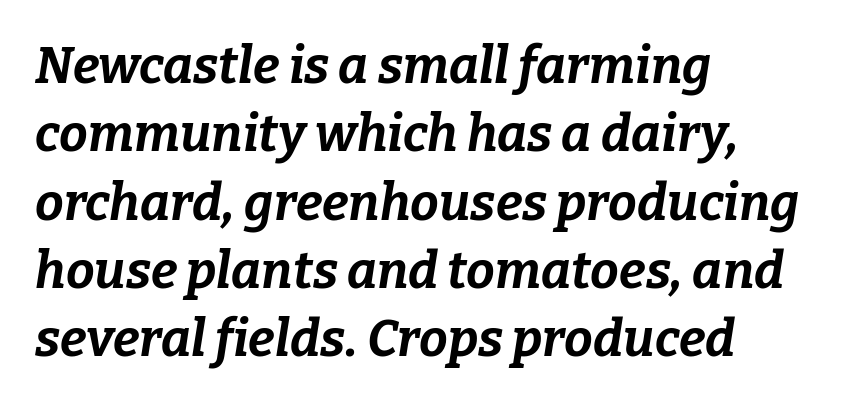
{"italic": "yes", "lean": "right", "slant_degrees": 9, "bold": "yes", "weight": "bold", "width": "normal", "stroke_contrast": "low", "x_height": "medium", "monospaced": "no", "underline": "no", "align": "left", "line_spacing": "normal", "line_spacing_ratio": 1.34, "letter_spacing": "normal", "letter_spacing_em": 0.0, "glyph_px": 51}
